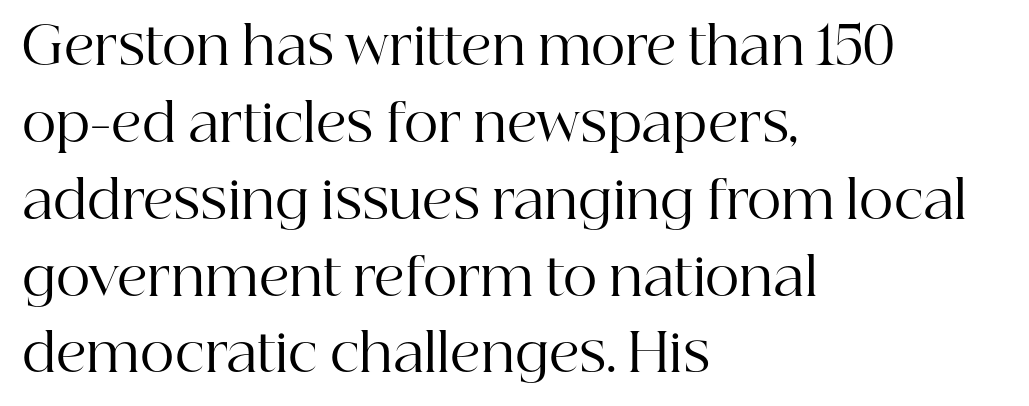
Horizontal bands of white between lines are of average thickness. The lettering stays uniformly vertical, giving the passage a roman look. All the whitespace from short lines collects on the right. Yep, those are serifs on the letters. The zone under the glyphs is completely vacant. Tracking here is standard; glyphs follow each other at the usual distance.
